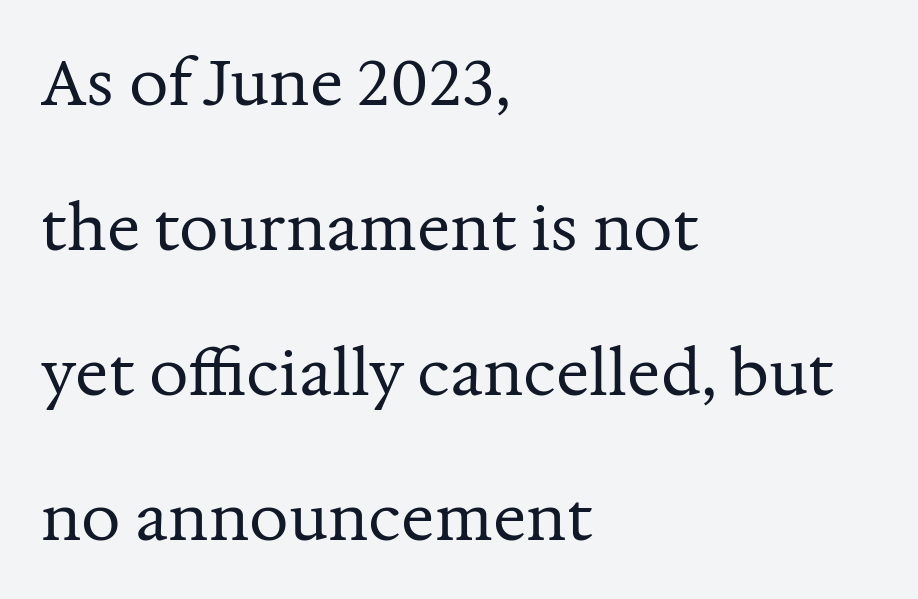
The vertical gap from one line to the next is large. The face used here is proportionally spaced, like ordinary book or web type. A serif font was chosen for this passage. A quiet, ordinary-to-light weight characterises the typeface. In terms of posture, this sample is upright. The text block is weighted toward the left margin, trailing off unevenly rightward.
